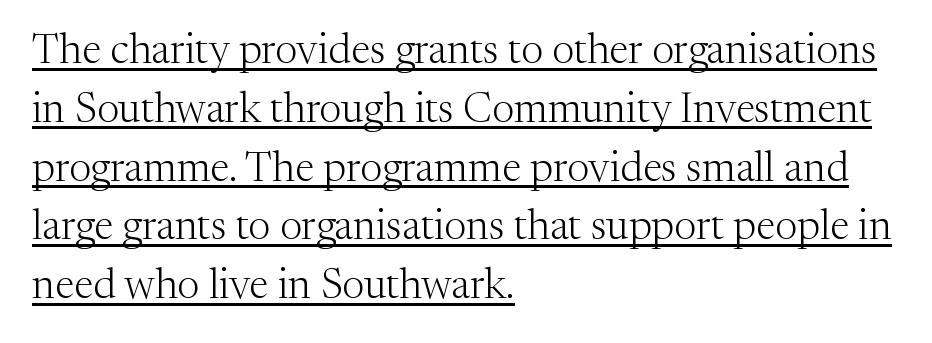
The image shows 42 px light serif type, upright; set left-aligned, normal line spacing (1.4x), normal letter spacing, underlined; medium stroke contrast and a medium x-height.
